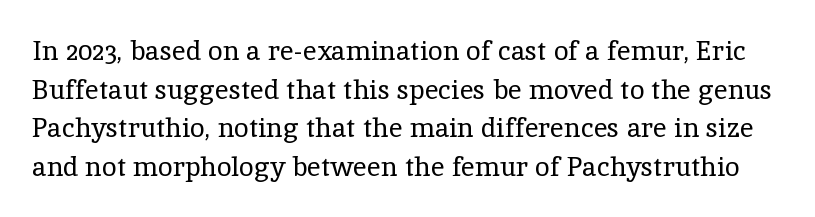
{"italic": "no", "bold": "no", "underline": "no", "line_spacing": "normal", "line_spacing_ratio": 1.43, "letter_spacing": "normal", "letter_spacing_em": 0.0, "glyph_px": 27}
